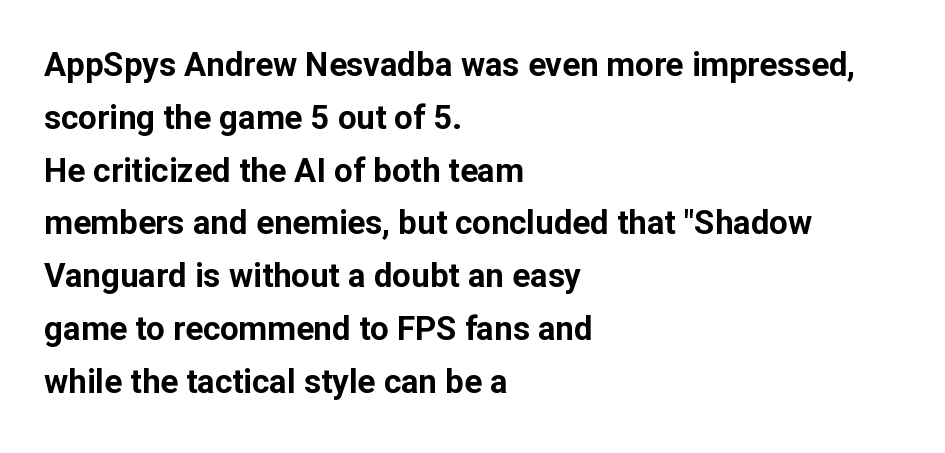
Q: Is the text bold? A: Yes.
Q: Is the text italic (slanted)? A: No, it is upright.
Q: Is the typeface a serif or a sans-serif typeface? A: Sans-serif.
Q: Is the text underlined? A: No.
Q: How is the paragraph aligned? A: Left-aligned.
Q: Is the spacing between letters normal or unusually wide? A: Normal.
Q: Is the spacing between lines tight, normal or loose? A: Normal.
Q: Width (condensed, normal, or wide)? A: Normal.
Q: Stroke contrast? A: Low.
Q: x-height? A: Medium.
Q: Monospaced? A: No.
